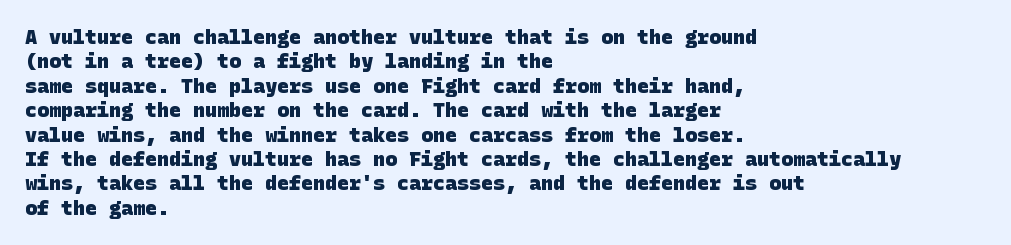
The image shows 20 px bold type; set left-aligned, line spacing 1.22x, normal letter spacing, not underlined.
